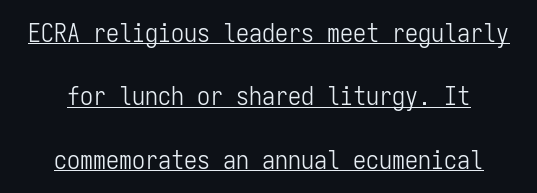
A typesetter would mark this as roman, not italic. The cut favours lightness, reaching ordinary text weight at its darkest. The passage shown has conventional tracking throughout. This sample is center-justified, so both line endings float freely.
